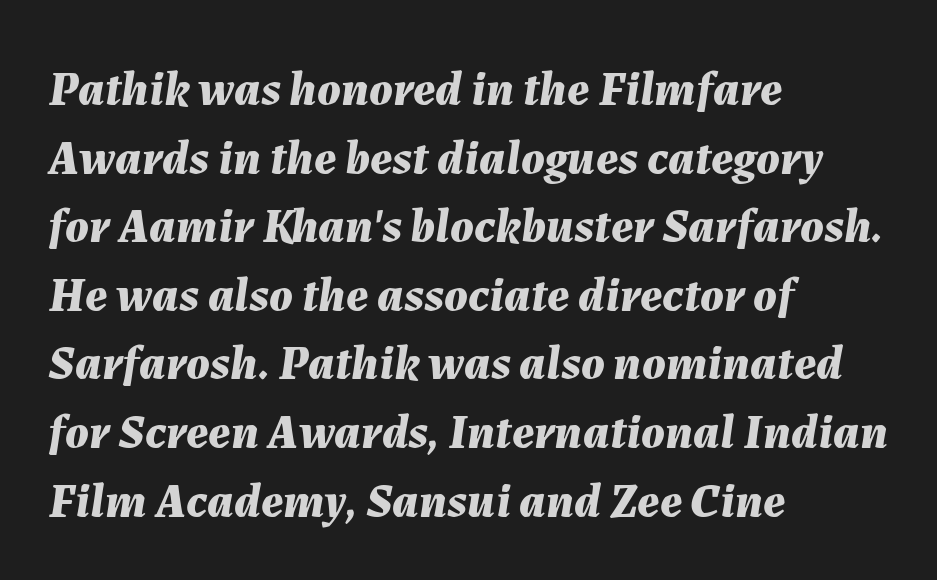
Typographic density is high because the face is bold. Emphasis-style slanted type is in use. Notice how descenders clear the ascenders below comfortably — that's standard leading. These lines are set flush left with a ragged right edge. Descenders hang freely into open space.
